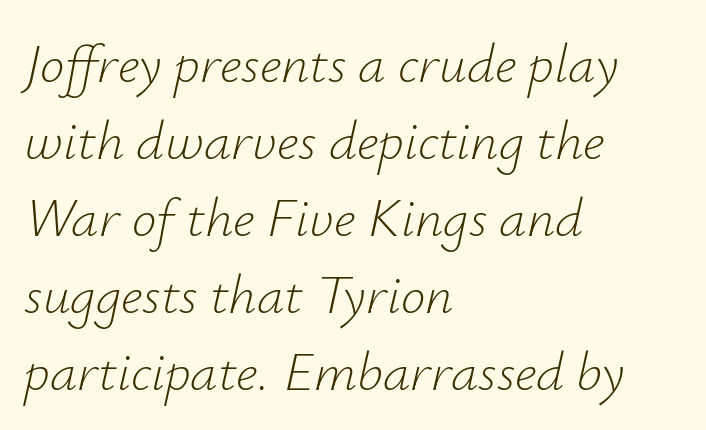
{"italic": "yes", "lean": "right", "slant_degrees": 12, "bold": "no", "weight": "light", "width": "normal", "stroke_contrast": "low", "x_height": "small", "monospaced": "no", "underline": "no", "align": "left", "line_spacing": "normal", "line_spacing_ratio": 1.4, "letter_spacing": "normal", "letter_spacing_em": 0.0, "glyph_px": 55}
